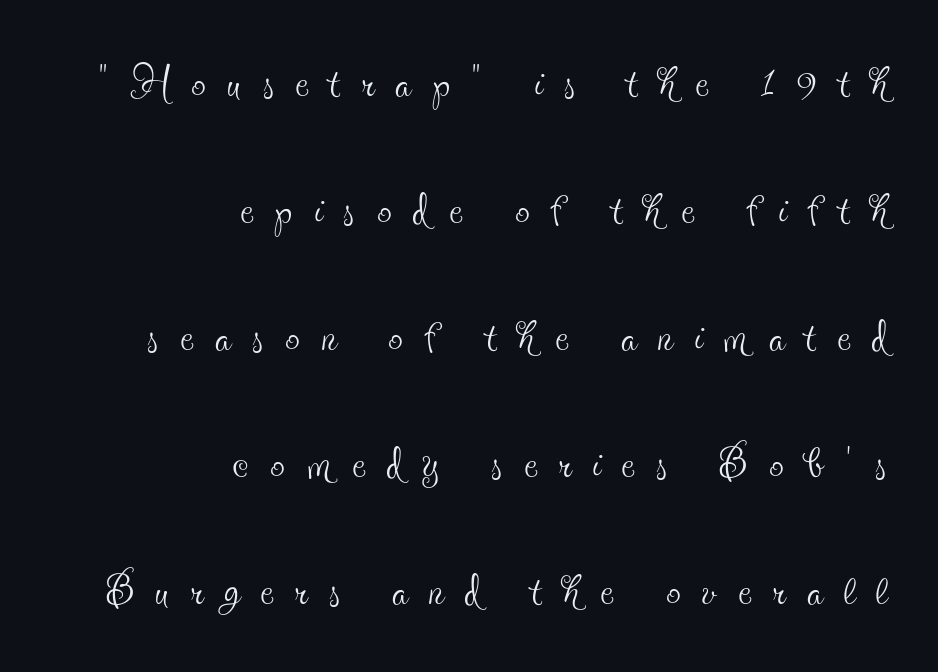
The image shows 58 px thin, condensed serif type; set right-aligned, loose line spacing (2.19x), unusually wide letter spacing (+0.37 em), not underlined; a small x-height.
